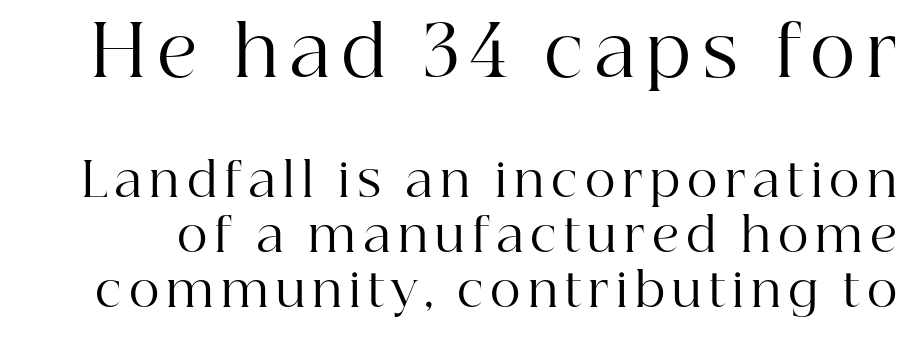
{"serif": "yes", "italic": "no", "bold": "no", "weight": "regular", "width": "normal", "stroke_contrast": "high", "x_height": "medium", "monospaced": "no", "underline": "no", "line_spacing_ratio": 1.17, "larger_block": "first", "size_ratio": 1.49, "glyph_px": 70}
